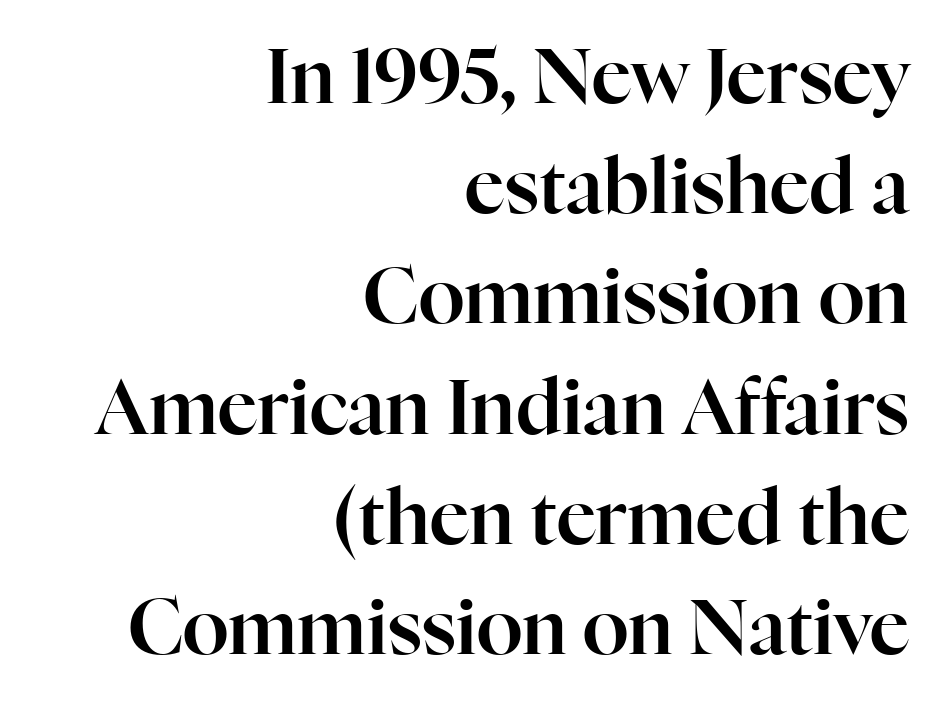
Q: Is the text italic (slanted)? A: No, it is upright.
Q: Is the typeface a serif or a sans-serif typeface? A: Serif.
Q: Is the text underlined? A: No.
Q: How is the paragraph aligned? A: Right-aligned.
Q: Is the spacing between letters normal or unusually wide? A: Normal.
Q: Is the spacing between lines tight, normal or loose? A: Normal.
Q: Width (condensed, normal, or wide)? A: Normal.
Q: Stroke contrast? A: High.
Q: x-height? A: Medium.
Q: Monospaced? A: No.
